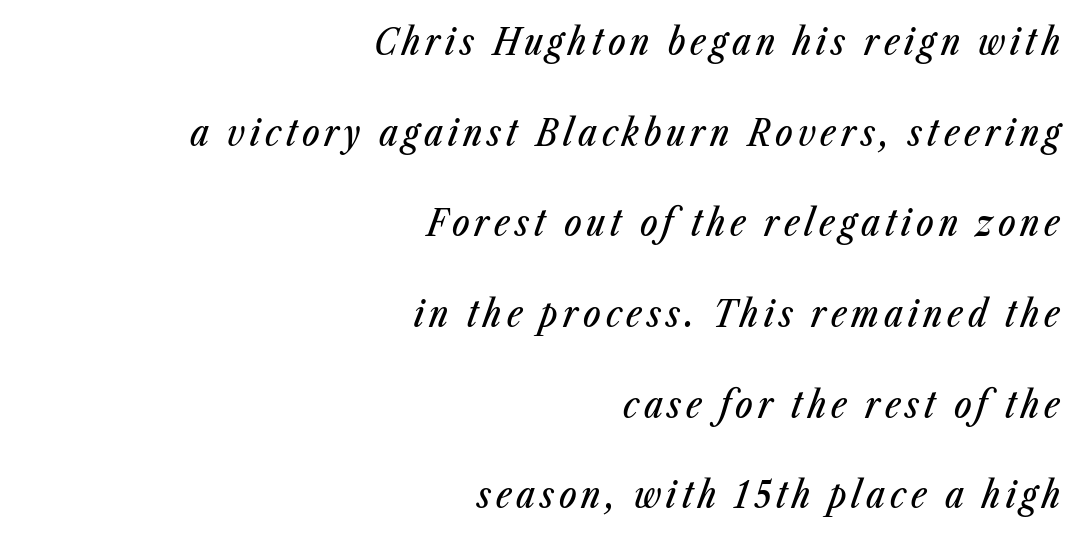
Q: Is the text italic (slanted)? A: Yes, it leans right by about 23 degrees.
Q: Is the text underlined? A: No.
Q: How is the paragraph aligned? A: Right-aligned.
Q: Is the spacing between lines tight, normal or loose? A: Loose.
Q: Width (condensed, normal, or wide)? A: Condensed.
Q: Stroke contrast? A: Low.
Q: x-height? A: Medium.
Q: Monospaced? A: No.
